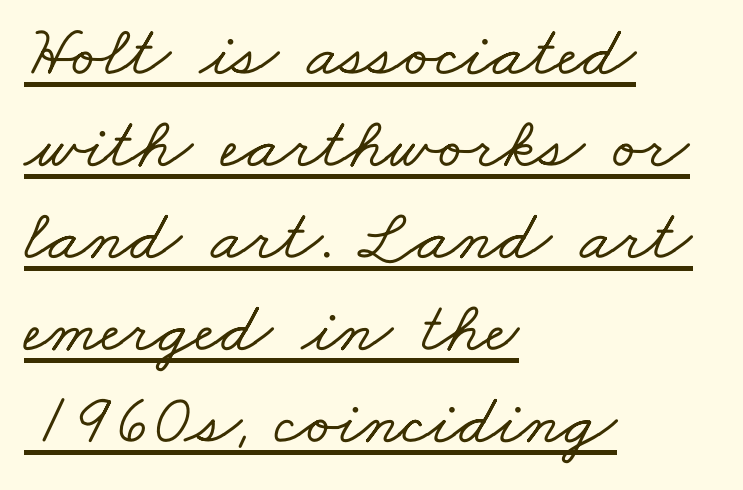
Does the type have serifs? Yes, each stem ends in a small foot. Descenders here cross a horizontal rule under the line. This sample has the flowing, uneven cadence of proportional lettering. Successive baselines arrive at the customary interval. The passage is arranged the way most books set body copy — flush left.
